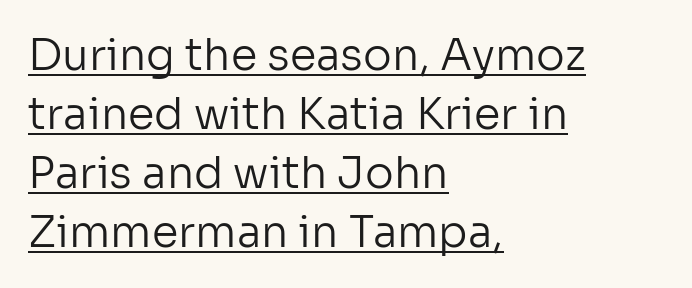
The image shows 43 px regular-weight sans-serif type, upright; set left-aligned, normal line spacing (1.37x), normal letter spacing, underlined; low stroke contrast and a medium x-height.
